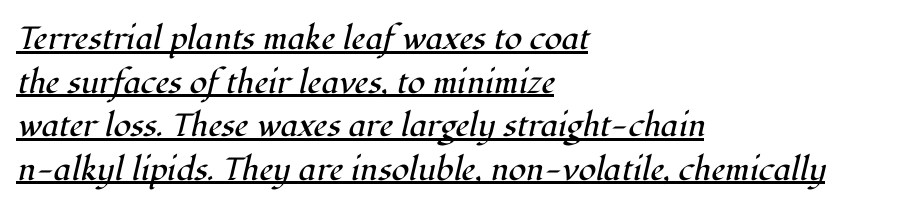
The image shows 32 px regular-weight serif type, italic (leaning right); set left-aligned, normal line spacing (1.36x), normal letter spacing, underlined; high stroke contrast and a medium x-height.
